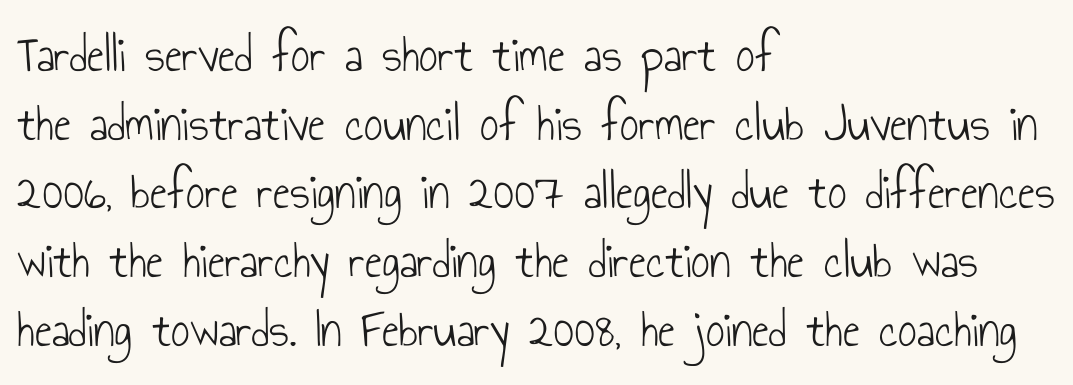
The image shows 52 px light, condensed sans-serif type, upright; set left-aligned, normal line spacing (1.32x), normal letter spacing, not underlined; low stroke contrast and a small x-height.
